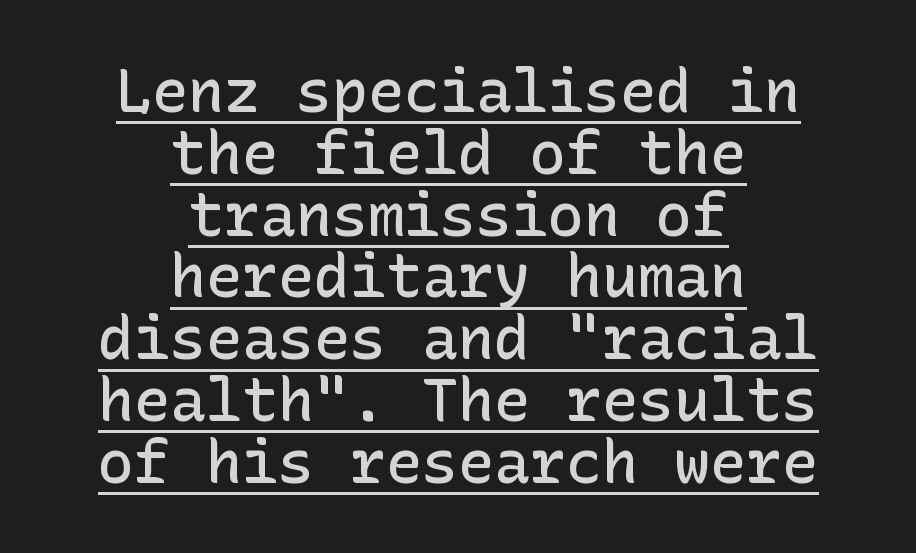
The passage shown is semibold, sitting just below true bold. Neither beginnings nor endings align; midpoints do. Italic: no, the glyphs are upright roman. The designer dialed line spacing down below the default. Check the space under the baseline: a stroke is drawn there.
